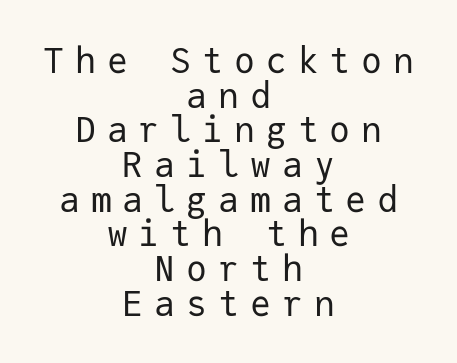
The passage shown is typed in a monospace face where columns stay perfectly aligned. Quick note: interline space is minimal. The characters are drawn with everyday or finer stroke widths. No italicization has been applied; the sample stays upright.
